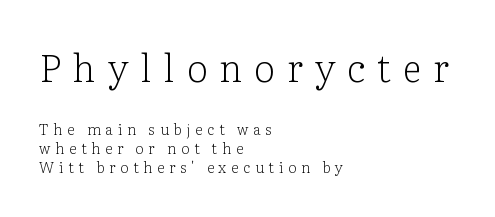
The image shows 38 px light serif type, upright; set left-aligned, normal line spacing (1.28x), unusually wide letter spacing (+0.31 em), not underlined; the first (top) block is 2.53x larger; low stroke contrast and a medium x-height.
